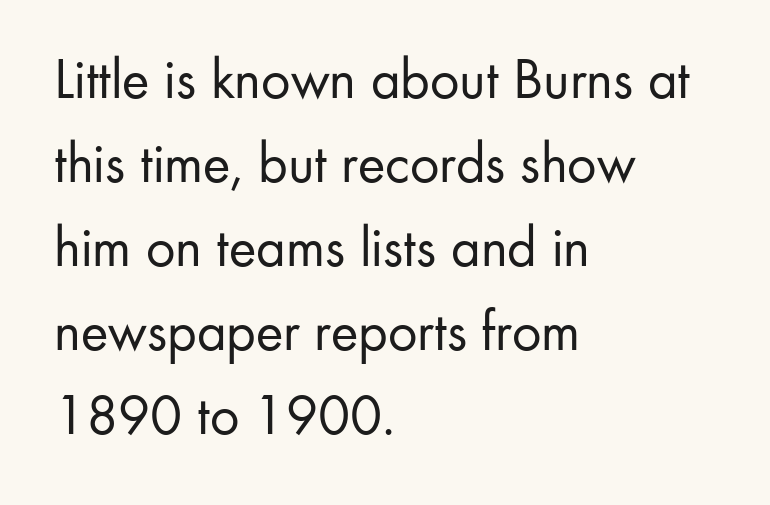
{"serif": "no", "italic": "no", "bold": "no", "weight": "regular", "width": "normal", "stroke_contrast": "low", "x_height": "small", "monospaced": "no", "underline": "no", "align": "left", "line_spacing": "normal", "line_spacing_ratio": 1.45, "letter_spacing": "normal", "letter_spacing_em": 0.0, "glyph_px": 58}
